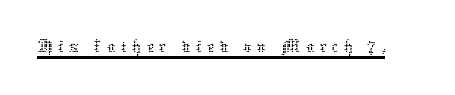
{"italic": "no", "bold": "no", "weight": "thin", "width": "normal", "stroke_contrast": "low", "x_height": "medium", "monospaced": "no", "underline": "yes", "glyph_px": 41}
